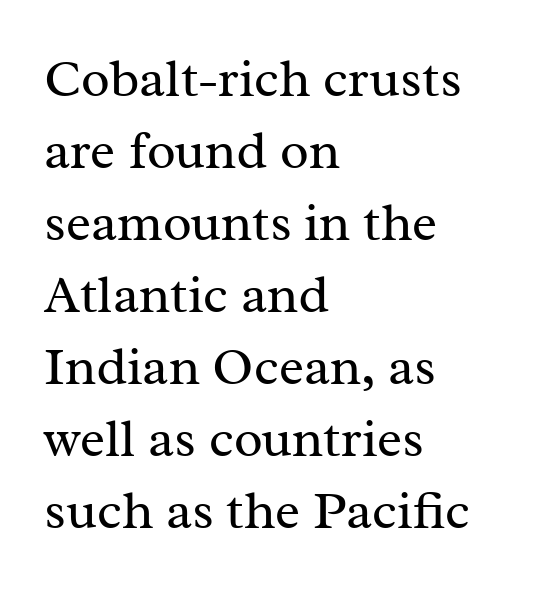
{"serif": "yes", "italic": "no", "bold": "no", "weight": "regular", "width": "normal", "stroke_contrast": "medium", "x_height": "medium", "monospaced": "no", "underline": "no", "align": "left", "line_spacing": "normal", "line_spacing_ratio": 1.36, "letter_spacing": "normal", "letter_spacing_em": 0.0, "glyph_px": 53}
